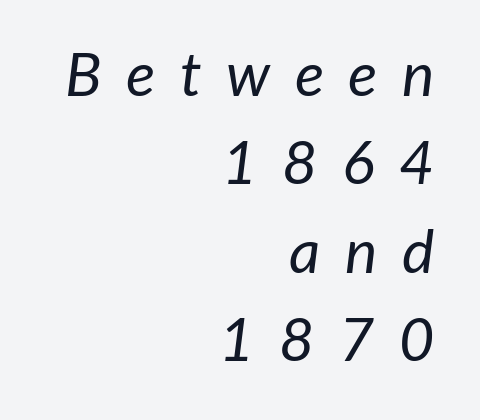
{"italic": "yes", "lean": "right", "slant_degrees": 7, "bold": "no", "weight": "regular", "width": "normal", "stroke_contrast": "low", "x_height": "medium", "monospaced": "no", "underline": "no", "align": "right", "line_spacing": "normal", "line_spacing_ratio": 1.45, "letter_spacing": "wide", "letter_spacing_em": 0.4, "glyph_px": 61}
